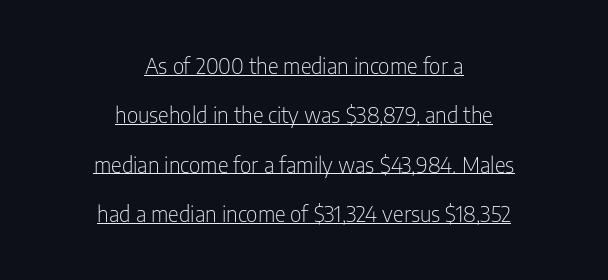
{"italic": "no", "bold": "no", "underline": "yes", "align": "center", "line_spacing": "loose", "line_spacing_ratio": 2.35, "letter_spacing": "normal", "letter_spacing_em": 0.0, "glyph_px": 21}
